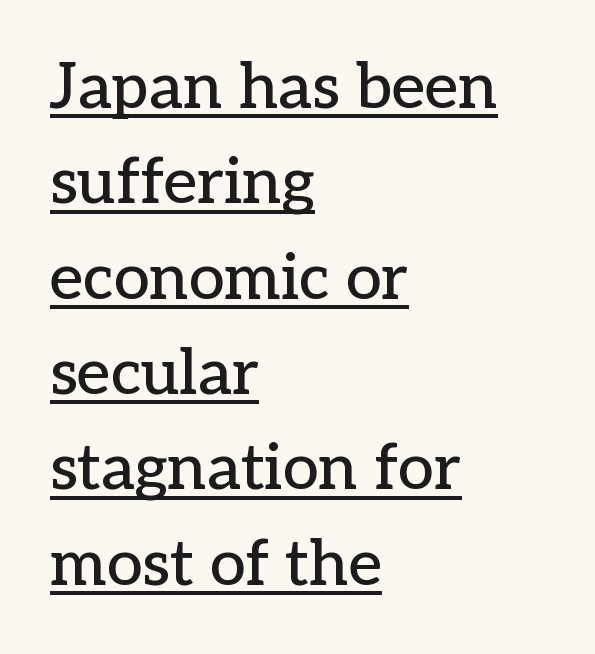
Do the characters align in a grid? No, the font is proportional. Has an underline been added? It has. Casual observation: everything's shoved over to the left. In terms of letterform style, serifs are clearly present.
